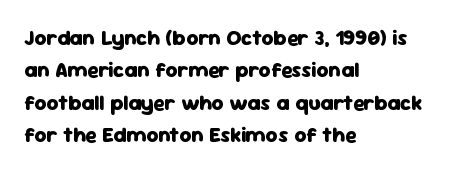
Unlike italic type, these characters show no tilt at all. Line starts are locked; line ends wander. Characters follow at the spacing the type designer built in. On the weight axis this lands at bold, roughly 700. The passage shown is not underscored anywhere.
